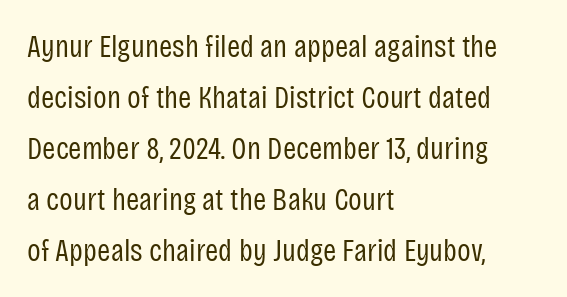
{"serif": "no", "italic": "no", "bold": "no", "weight": "regular", "width": "condensed", "stroke_contrast": "low", "x_height": "large", "monospaced": "no", "underline": "no", "align": "left", "line_spacing": "normal", "line_spacing_ratio": 1.59, "letter_spacing": "normal", "letter_spacing_em": 0.0, "glyph_px": 32}
